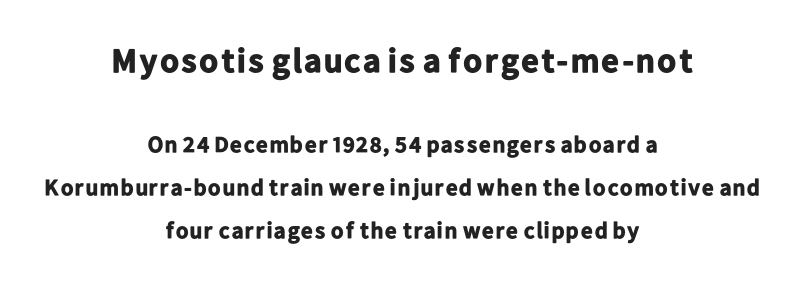
{"serif": "no", "italic": "no", "bold": "yes", "weight": "bold", "width": "normal", "stroke_contrast": "low", "x_height": "medium", "monospaced": "no", "underline": "no", "align": "center", "line_spacing_ratio": 1.87, "letter_spacing": "normal", "letter_spacing_em": 0.0, "larger_block": "first", "size_ratio": 1.48, "glyph_px": 34}
